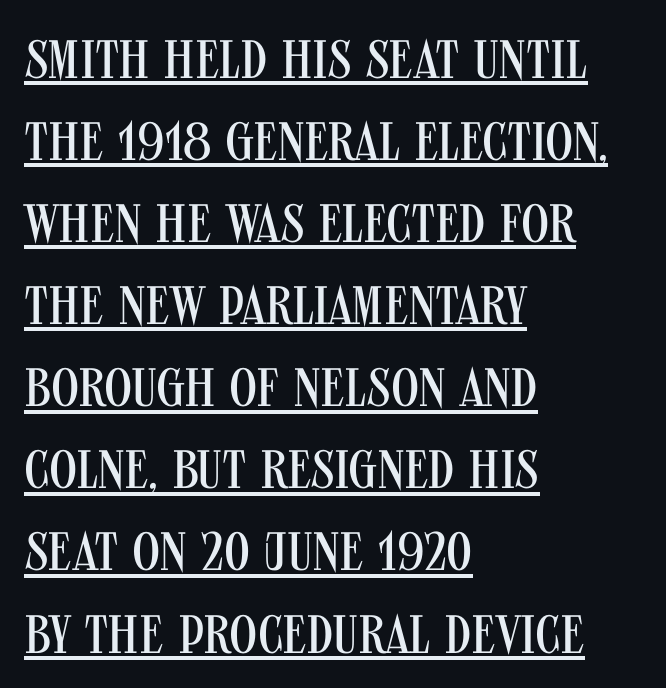
{"serif": "no", "italic": "no", "bold": "no", "weight": "regular", "width": "condensed", "stroke_contrast": "medium", "x_height": "large", "monospaced": "no", "underline": "yes", "align": "left", "line_spacing": "normal", "line_spacing_ratio": 1.52, "letter_spacing": "normal", "letter_spacing_em": 0.0, "glyph_px": 54}
